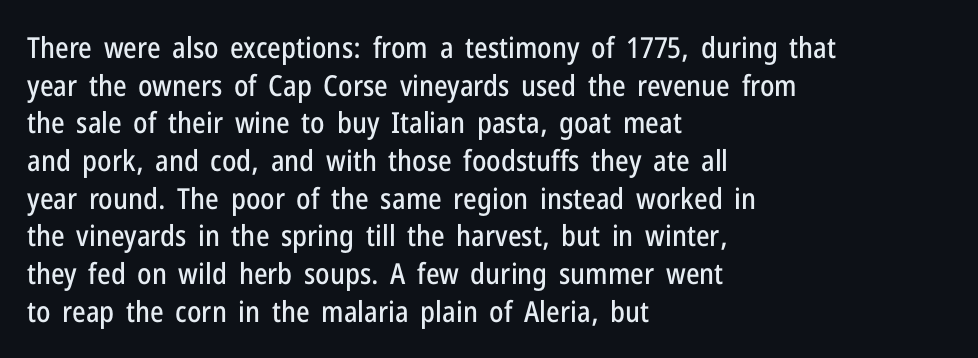
Q: Is the text italic (slanted)? A: No, it is upright.
Q: Is the typeface a serif or a sans-serif typeface? A: Sans-serif.
Q: Is the text underlined? A: No.
Q: How is the paragraph aligned? A: Left-aligned.
Q: Is the spacing between letters normal or unusually wide? A: Normal.
Q: Is the spacing between lines tight, normal or loose? A: Normal.
Q: Width (condensed, normal, or wide)? A: Condensed.
Q: Stroke contrast? A: Low.
Q: x-height? A: Medium.
Q: Monospaced? A: No.
